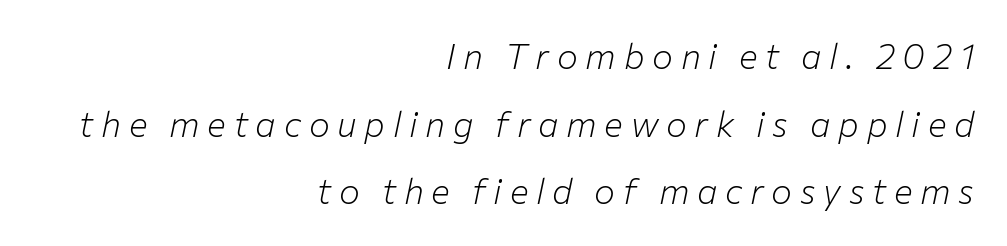
{"italic": "yes", "lean": "right", "slant_degrees": 12, "bold": "no", "weight": "light", "width": "normal", "stroke_contrast": "low", "x_height": "medium", "monospaced": "no", "underline": "no", "align": "right", "line_spacing": "loose", "line_spacing_ratio": 1.93, "letter_spacing": "wide", "letter_spacing_em": 0.22, "glyph_px": 35}
